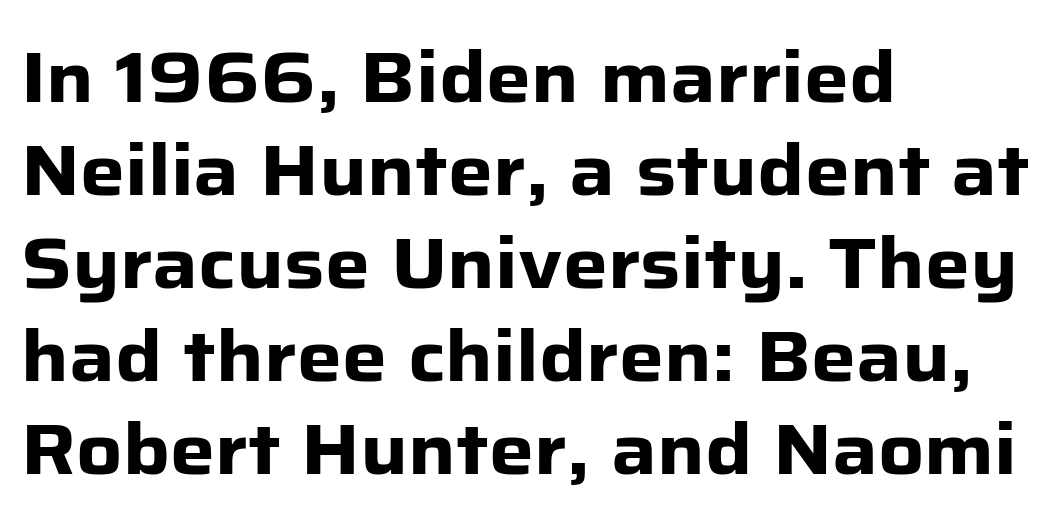
Every stem runs plumb, perpendicular to the baseline. Character widths vary here, with narrow letters taking less room than wide ones. What weight is shown? A full bold with thick strokes. Line beginnings align vertically; line endings do not. The rows are spaced the way most documents space them. These lines are composed in type without serifs.
